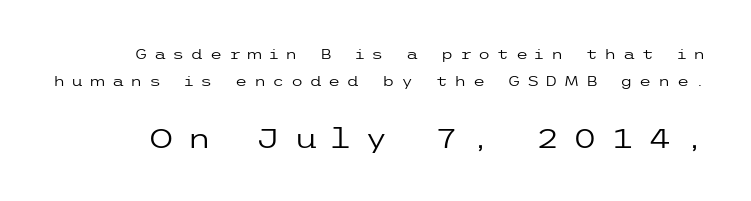
Is this a sans? Yes — the strokes have no serifs. The block of text is sparse from top to bottom, with ample space between rows. The gap between lines stays unmarked. How are the letters spaced? Widely, with obvious added tracking. Upright lettering throughout.
